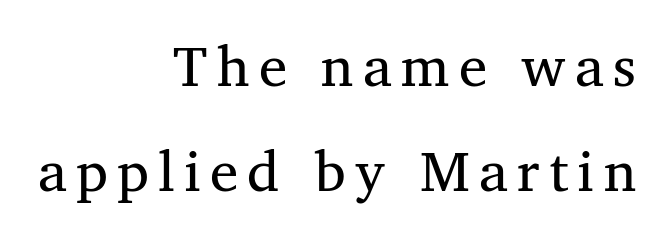
The image shows 57 px regular-weight serif type; set right-aligned, line spacing 1.84x, not underlined; medium stroke contrast and a medium x-height.
